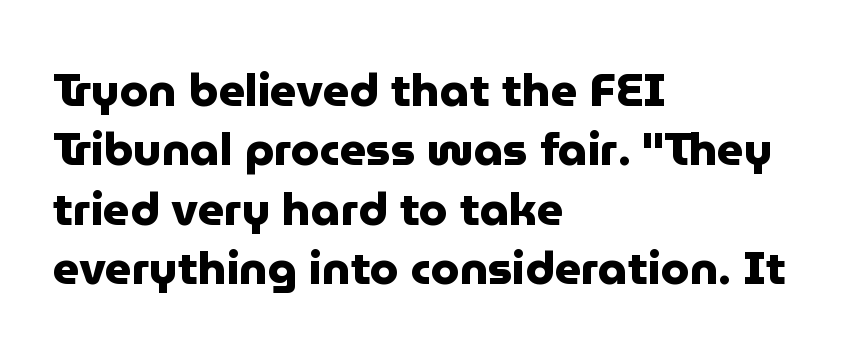
The image shows 46 px heavy sans-serif type, upright; set left-aligned, normal line spacing (1.29x), normal letter spacing, not underlined; low stroke contrast and a medium x-height.
